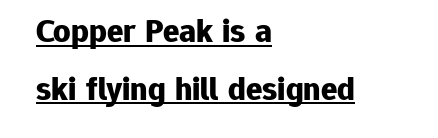
{"serif": "no", "italic": "no", "bold": "yes", "weight": "bold", "width": "normal", "stroke_contrast": "low", "x_height": "medium", "monospaced": "no", "underline": "yes", "align": "left", "line_spacing": "normal", "line_spacing_ratio": 1.7, "letter_spacing": "normal", "letter_spacing_em": 0.0, "glyph_px": 34}
